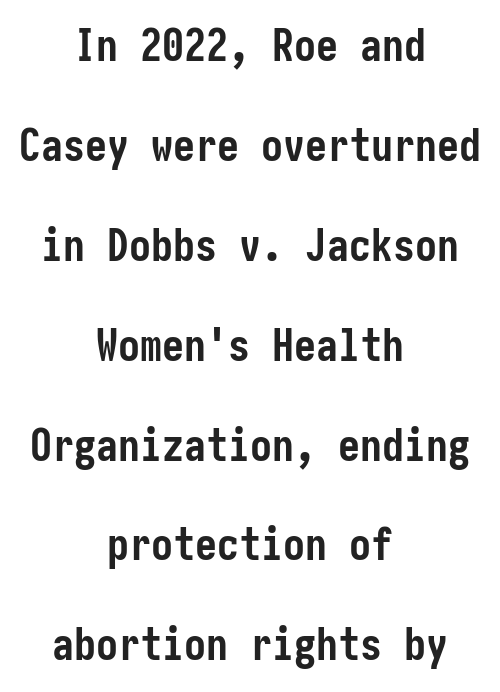
The characters display no serif detailing; their extremities are plain. Heavy-handed strokes throughout: this text is bold. Ascenders rise straight up at ninety degrees. Notice how the passage keeps no hard edge, just a central spine. The rendering keeps characters at their native spacing.
